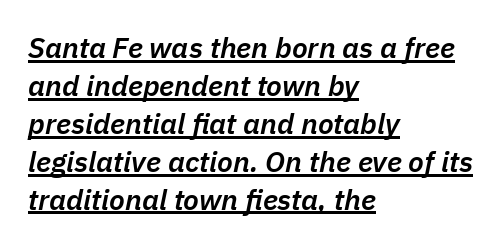
The image shows 29 px semibold type, italic (leaning right); set left-aligned, normal line spacing (1.31x), normal letter spacing, underlined; low stroke contrast and a medium x-height.
